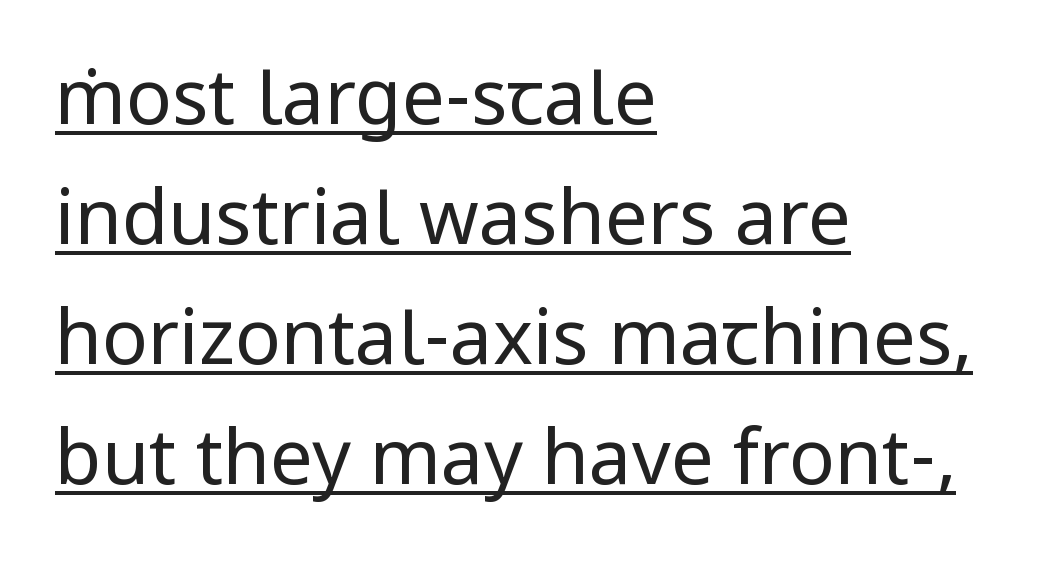
The image shows 76 px regular-weight sans-serif type, upright; set left-aligned, normal line spacing (1.58x), normal letter spacing, underlined; low stroke contrast and a medium x-height.
